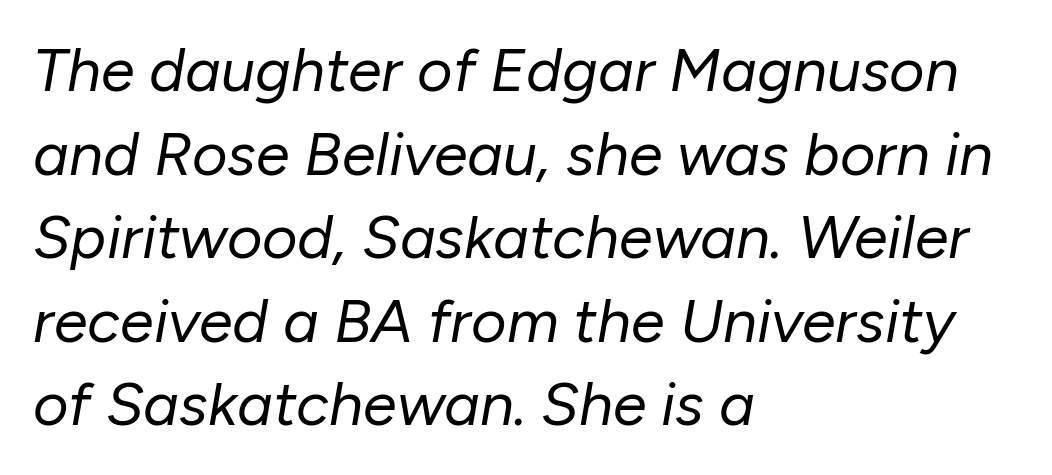
The image shows 61 px regular-weight type, italic (leaning right); set left-aligned, normal line spacing (1.37x), normal letter spacing, not underlined; low stroke contrast and a medium x-height.
